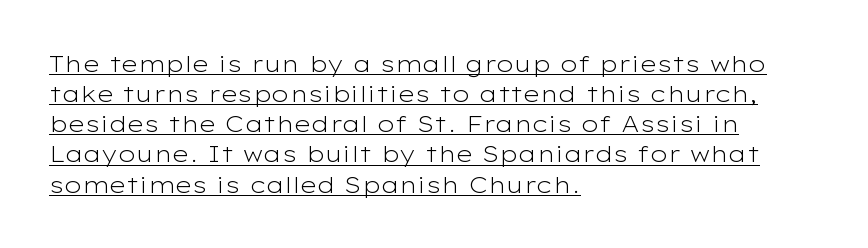
The image shows 23 px text type, upright; set left-aligned, normal line spacing (1.31x), normal letter spacing, underlined.
